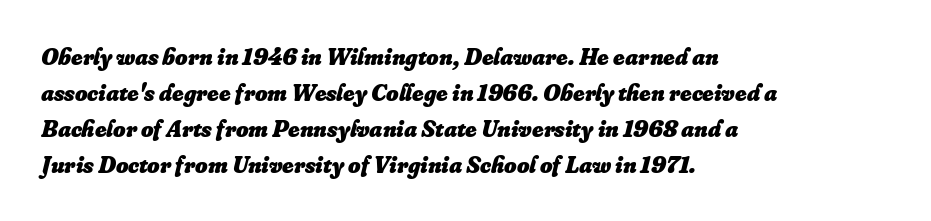
{"italic": "yes", "lean": "right", "slant_degrees": 16, "bold": "yes", "underline": "no", "align": "left", "line_spacing": "normal", "line_spacing_ratio": 1.5, "letter_spacing": "normal", "letter_spacing_em": 0.0, "glyph_px": 24}
